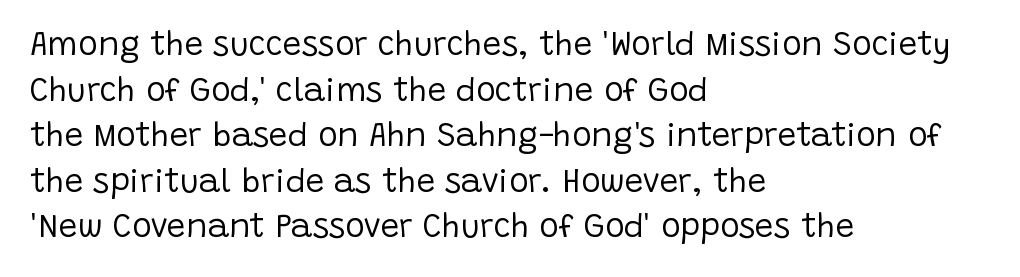
The image shows 33 px regular-weight sans-serif type, upright; set left-aligned, normal line spacing (1.38x), normal letter spacing, not underlined; low stroke contrast and a large x-height.
